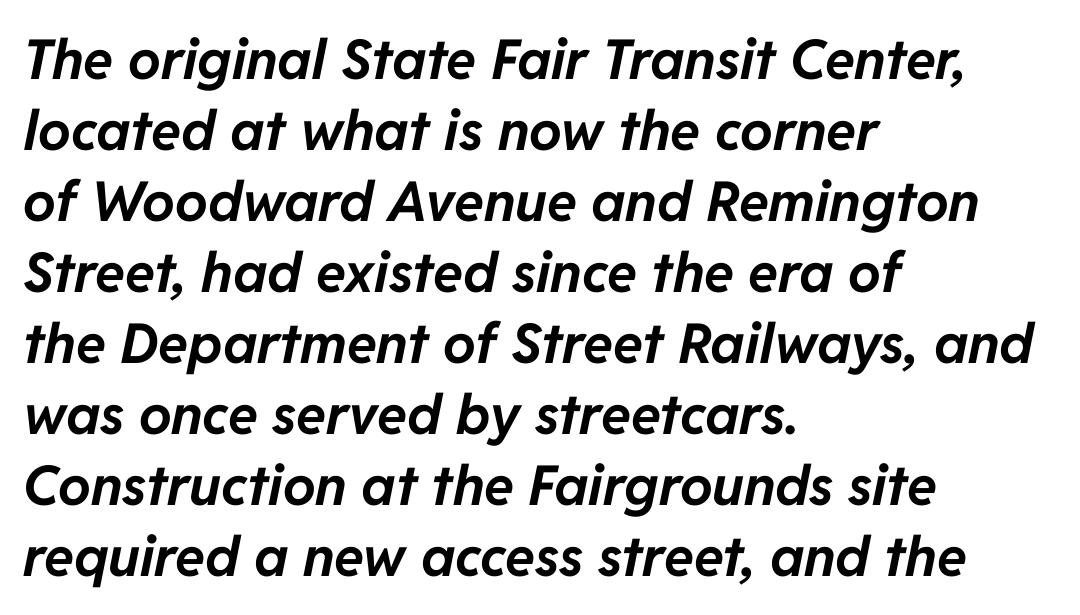
{"italic": "yes", "lean": "right", "slant_degrees": 11, "bold": "yes", "weight": "bold", "width": "normal", "stroke_contrast": "low", "x_height": "medium", "monospaced": "no", "underline": "no", "align": "left", "line_spacing": "normal", "line_spacing_ratio": 1.29, "letter_spacing": "normal", "letter_spacing_em": 0.0, "glyph_px": 55}
